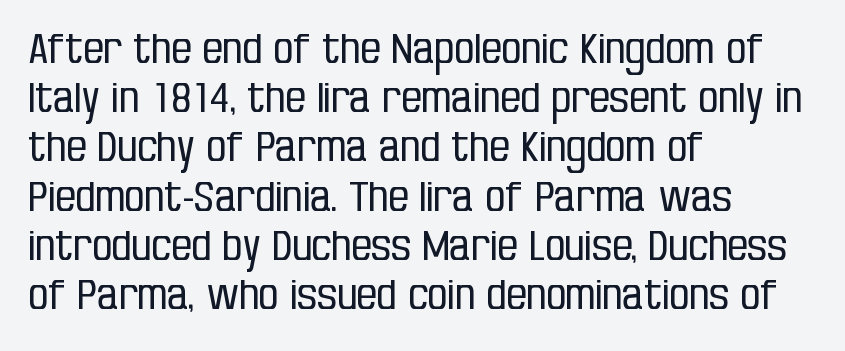
Descenders are the only things crossing below the line. Think of a printed novel: that variable character pitch is what you see here. Line beginnings align vertically; line endings do not. Is this a sans? Yes — the strokes have no serifs. In terms of letterspacing, this is plain default setting.
